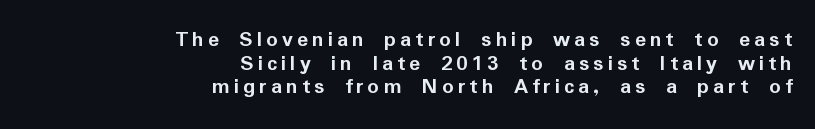
The image shows 23 px bold type, upright; set right-aligned, tight line spacing (1.03x), not underlined.
